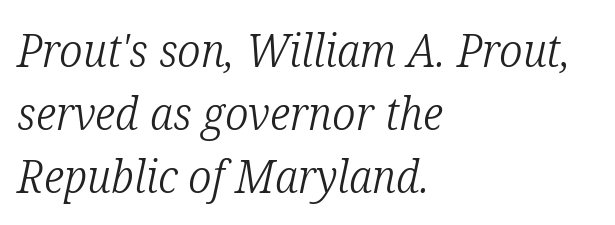
{"serif": "yes", "italic": "yes", "lean": "right", "slant_degrees": 12, "bold": "no", "weight": "light", "width": "condensed", "stroke_contrast": "low", "x_height": "medium", "monospaced": "no", "underline": "no", "align": "left", "line_spacing": "normal", "line_spacing_ratio": 1.37, "letter_spacing": "normal", "letter_spacing_em": 0.0, "glyph_px": 46}
